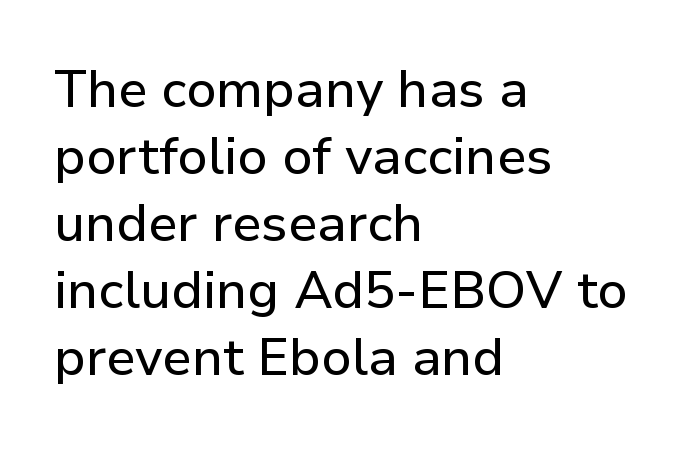
The image shows 52 px sans-serif type, upright; set left-aligned, normal line spacing (1.29x), normal letter spacing, not underlined; low stroke contrast and a medium x-height.
